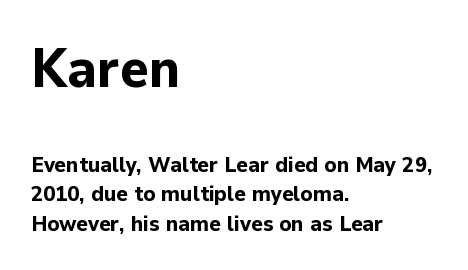
Q: Is the text bold? A: Yes.
Q: Is the text italic (slanted)? A: No, it is upright.
Q: Is the typeface a serif or a sans-serif typeface? A: Sans-serif.
Q: Is the text underlined? A: No.
Q: How is the paragraph aligned? A: Left-aligned.
Q: Is the spacing between letters normal or unusually wide? A: Normal.
Q: Is the spacing between lines tight, normal or loose? A: Normal.
Q: Which block of text is set in a larger size, the first (top) or the second (bottom)? A: The first (top) one.
Q: Width (condensed, normal, or wide)? A: Normal.
Q: Stroke contrast? A: Low.
Q: x-height? A: Medium.
Q: Monospaced? A: No.
